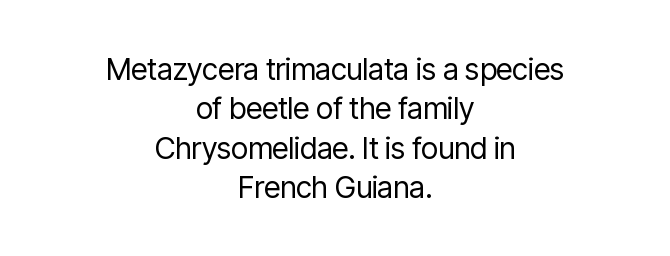
{"serif": "no", "italic": "no", "bold": "no", "weight": "regular", "width": "condensed", "stroke_contrast": "low", "x_height": "medium", "monospaced": "no", "underline": "no", "align": "center", "line_spacing": "normal", "line_spacing_ratio": 1.31, "letter_spacing": "normal", "letter_spacing_em": 0.0, "glyph_px": 30}
